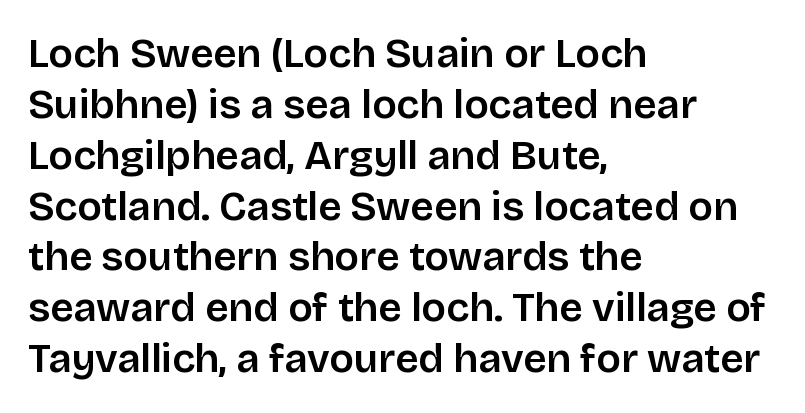
Q: Is the text bold? A: Semi-bold.
Q: Is the text italic (slanted)? A: No, it is upright.
Q: Is the typeface a serif or a sans-serif typeface? A: Sans-serif.
Q: Is the text underlined? A: No.
Q: How is the paragraph aligned? A: Left-aligned.
Q: Is the spacing between letters normal or unusually wide? A: Normal.
Q: Width (condensed, normal, or wide)? A: Normal.
Q: Stroke contrast? A: Low.
Q: x-height? A: Large.
Q: Monospaced? A: No.
